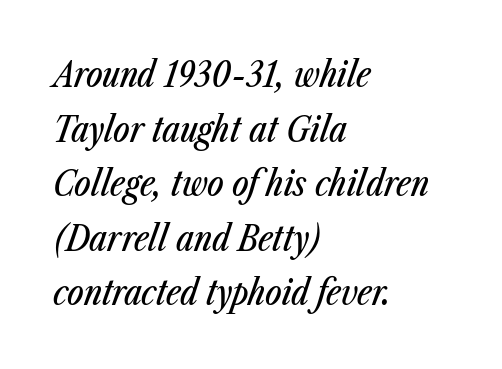
The foot of each line stays bare and open. This block has exactly the height ordinary leading produces. Compared with ordinary roman type, these characters are visibly tilted. Proportional: the letters do not fall into vertical columns. In CSS terms this would be text-align: left. Glyph-to-glyph distance matches everyday printed text.
